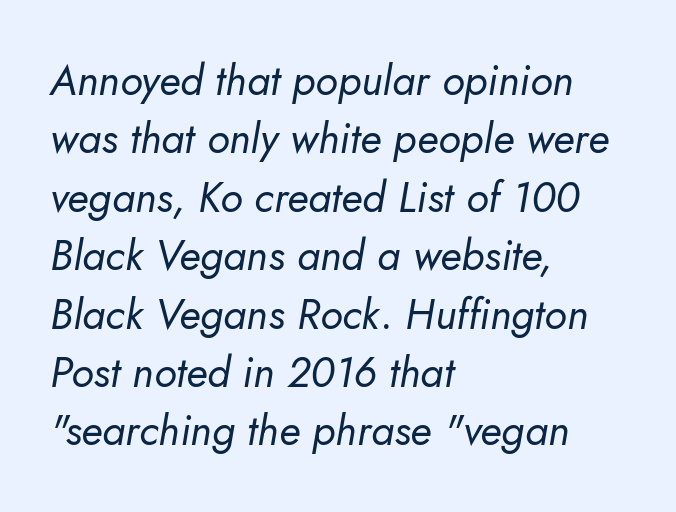
Q: Is the text bold? A: No.
Q: Is the text italic (slanted)? A: Yes, it leans right by about 5 degrees.
Q: Is the text underlined? A: No.
Q: How is the paragraph aligned? A: Left-aligned.
Q: Is the spacing between letters normal or unusually wide? A: Normal.
Q: Is the spacing between lines tight, normal or loose? A: Normal.
Q: Width (condensed, normal, or wide)? A: Normal.
Q: Stroke contrast? A: Low.
Q: x-height? A: Small.
Q: Monospaced? A: No.
